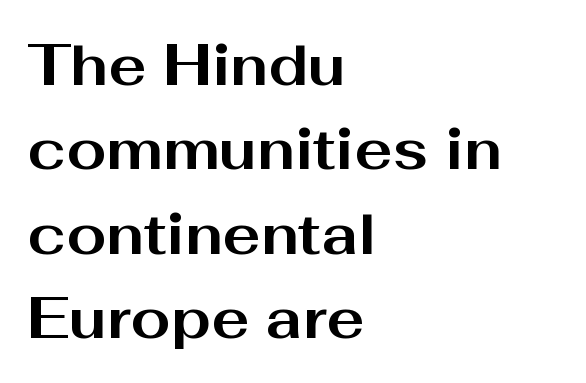
{"serif": "no", "italic": "no", "bold": "yes", "weight": "bold", "width": "wide", "stroke_contrast": "medium", "x_height": "medium", "monospaced": "no", "underline": "no", "align": "left", "line_spacing": "normal", "line_spacing_ratio": 1.48, "letter_spacing": "normal", "letter_spacing_em": 0.0, "glyph_px": 57}
